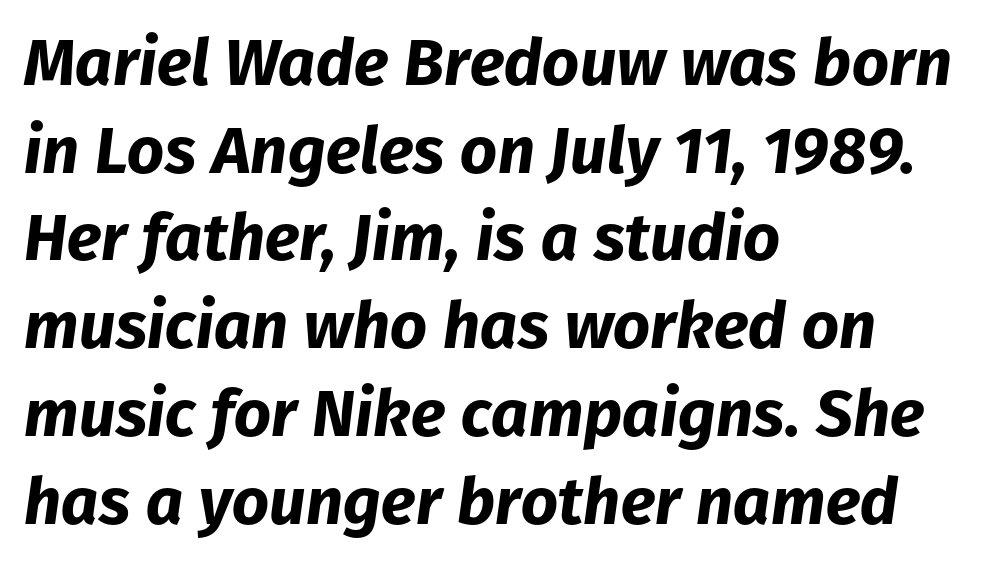
Q: Is the text bold? A: Yes.
Q: Is the text italic (slanted)? A: Yes, it leans right by about 8 degrees.
Q: Is the text underlined? A: No.
Q: How is the paragraph aligned? A: Left-aligned.
Q: Is the spacing between letters normal or unusually wide? A: Normal.
Q: Is the spacing between lines tight, normal or loose? A: Normal.
Q: Width (condensed, normal, or wide)? A: Normal.
Q: Stroke contrast? A: Low.
Q: x-height? A: Medium.
Q: Monospaced? A: No.
